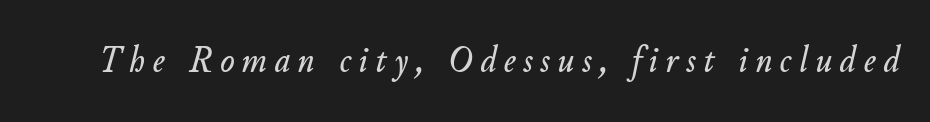
{"italic": "yes", "lean": "right", "slant_degrees": 11, "width": "normal", "stroke_contrast": "low", "x_height": "small", "monospaced": "no", "underline": "no", "letter_spacing": "wide", "letter_spacing_em": 0.2, "glyph_px": 38}
